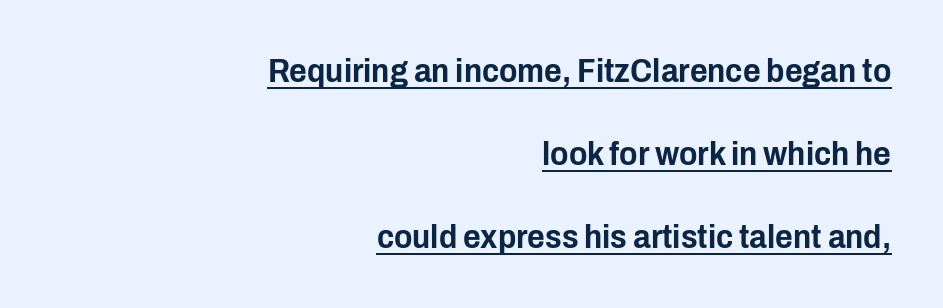
The image shows 34 px condensed sans-serif type, upright; set right-aligned, loose line spacing (2.44x), normal letter spacing, underlined; low stroke contrast and a medium x-height.
